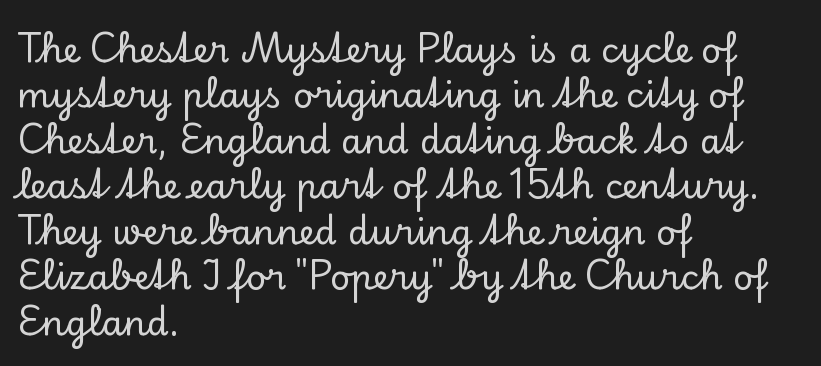
Does the lettering tilt? It doesn't — this is upright. This rendering uses left alignment, leaving the right contour irregular. If you measured baseline to baseline, you'd find a middling distance. The type is set solid horizontally, with unmodified tracking. Spacing verdict: proportional, widths tailored to each character.
